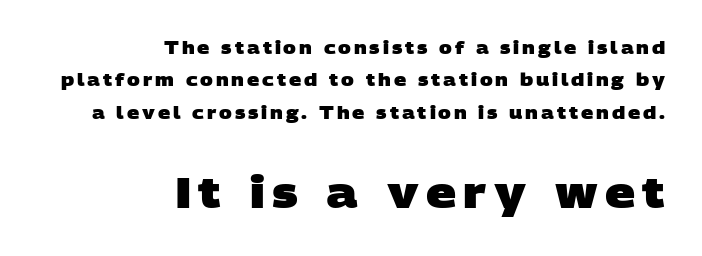
The image shows 42 px heavy, wide sans-serif type; set right-aligned, loose line spacing (1.9x), not underlined; the second (bottom) block is 2.47x larger; low stroke contrast and a large x-height.
